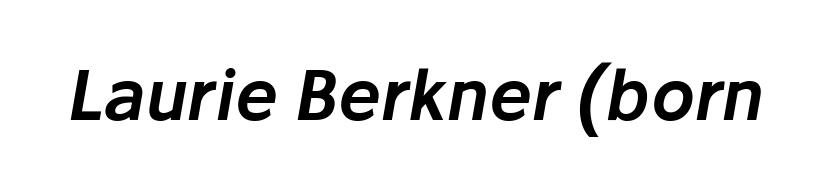
Descenders are the only things crossing below the line. The rendering uses natural spacing where letterforms have individual widths. Looking at the ascenders, they clearly lean. Between one letter and the next there's only the usual sliver of space.
